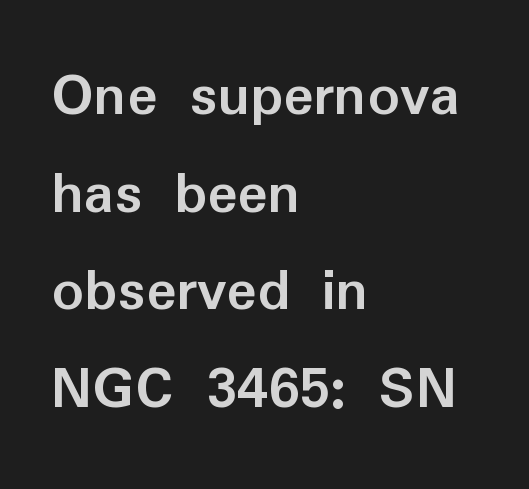
The image shows 63 px semibold sans-serif type, upright; set left-aligned, normal line spacing (1.55x), normal letter spacing, not underlined; low stroke contrast and a medium x-height.
